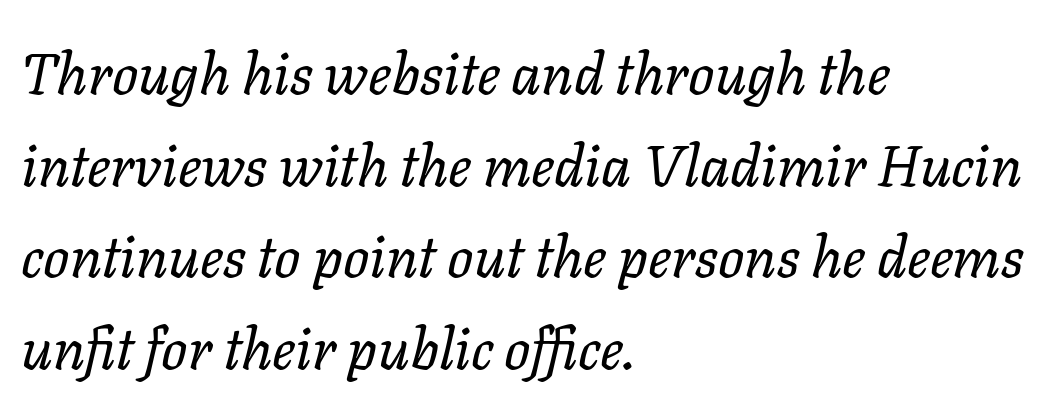
The image shows 58 px regular-weight type, italic (leaning right); set left-aligned, normal line spacing (1.58x), normal letter spacing, not underlined; low stroke contrast and a medium x-height.
